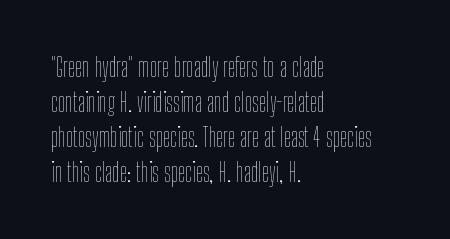
Q: Is the text bold? A: No.
Q: Is the text italic (slanted)? A: No, it is upright.
Q: Is the text underlined? A: No.
Q: How is the paragraph aligned? A: Left-aligned.
Q: Is the spacing between letters normal or unusually wide? A: Normal.
Q: Is the spacing between lines tight, normal or loose? A: Normal.
